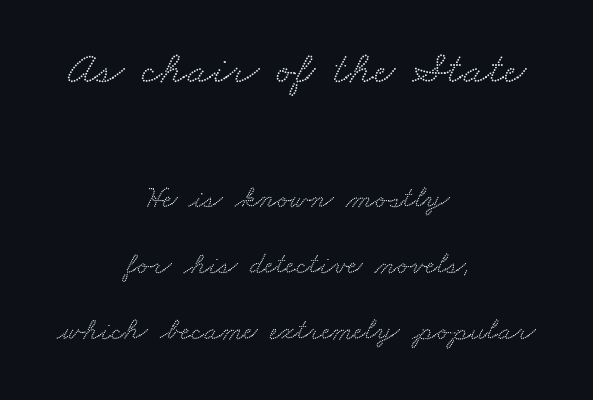
Q: Is the typeface a serif or a sans-serif typeface? A: Serif.
Q: Is the text underlined? A: No.
Q: How is the paragraph aligned? A: Centered.
Q: Is the spacing between letters normal or unusually wide? A: Normal.
Q: Is the spacing between lines tight, normal or loose? A: Loose.
Q: Which block of text is set in a larger size, the first (top) or the second (bottom)? A: The first (top) one.
Q: Width (condensed, normal, or wide)? A: Wide.
Q: Stroke contrast? A: Low.
Q: x-height? A: Small.
Q: Monospaced? A: No.
